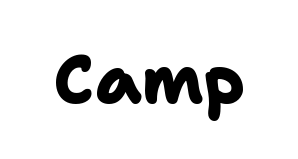
Q: Is the text bold? A: Yes.
Q: Is the typeface a serif or a sans-serif typeface? A: Sans-serif.
Q: Is the text underlined? A: No.
Q: Is the spacing between letters normal or unusually wide? A: Normal.
Q: Width (condensed, normal, or wide)? A: Normal.
Q: Stroke contrast? A: Low.
Q: x-height? A: Medium.
Q: Monospaced? A: No.
